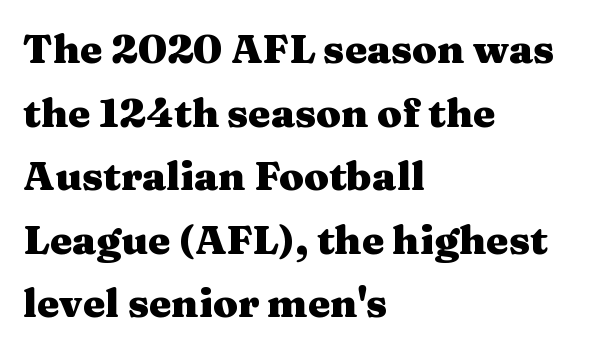
A clean baseline with only descenders dipping below it. Posture: straight, roman, zero tilt. Observe the serifs anchoring each vertical stroke in this sample. In terms of letterspacing, this is plain default setting.
